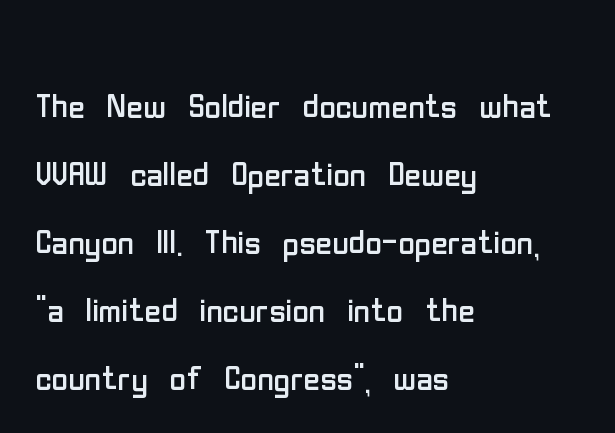
Q: Is the text bold? A: No.
Q: Is the text italic (slanted)? A: No, it is upright.
Q: Is the typeface a serif or a sans-serif typeface? A: Sans-serif.
Q: Is the text underlined? A: No.
Q: How is the paragraph aligned? A: Left-aligned.
Q: Is the spacing between letters normal or unusually wide? A: Normal.
Q: Is the spacing between lines tight, normal or loose? A: Normal.
Q: Width (condensed, normal, or wide)? A: Condensed.
Q: Stroke contrast? A: Low.
Q: x-height? A: Medium.
Q: Monospaced? A: No.
